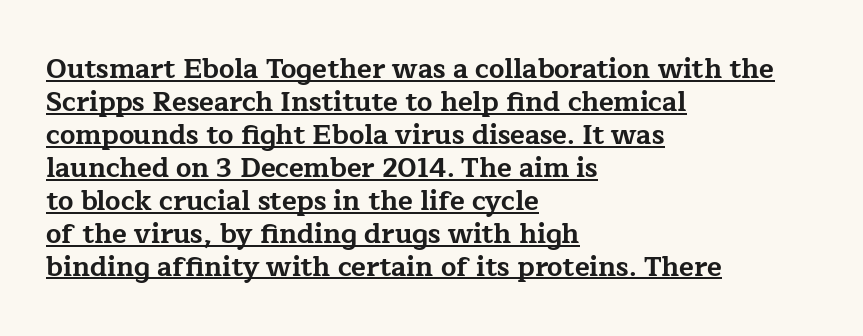
Q: Is the text bold? A: Yes.
Q: Is the text italic (slanted)? A: No, it is upright.
Q: Is the text underlined? A: Yes.
Q: How is the paragraph aligned? A: Left-aligned.
Q: Is the spacing between letters normal or unusually wide? A: Normal.
